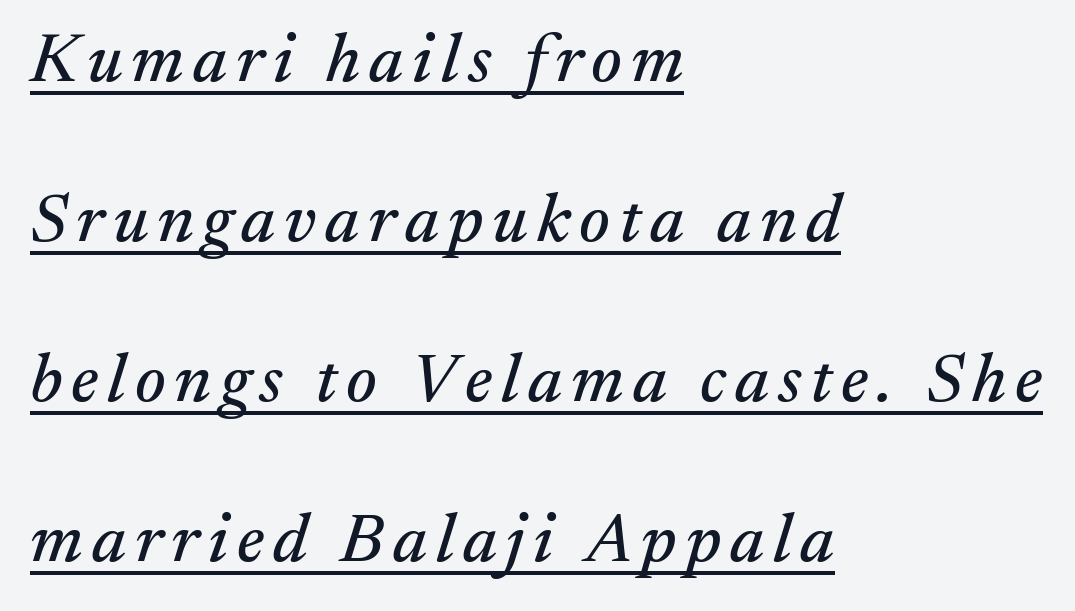
{"serif": "yes", "italic": "yes", "lean": "right", "slant_degrees": 17, "width": "normal", "stroke_contrast": "medium", "x_height": "medium", "monospaced": "no", "underline": "yes", "align": "left", "line_spacing": "loose", "line_spacing_ratio": 2.32, "glyph_px": 69}
